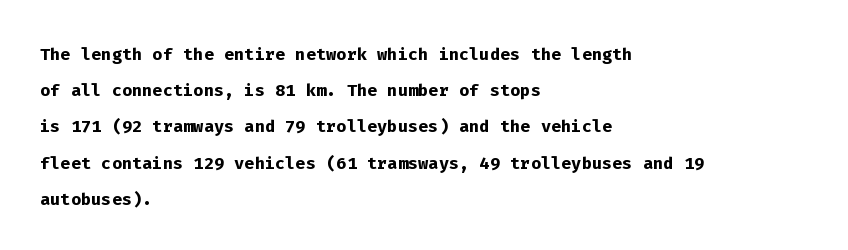
{"italic": "no", "bold": "yes", "underline": "no", "align": "left", "line_spacing": "normal", "line_spacing_ratio": 1.51, "letter_spacing": "normal", "letter_spacing_em": 0.0, "glyph_px": 24}
